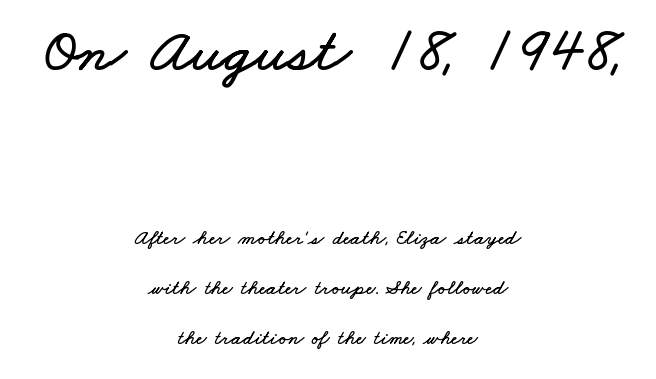
The image shows 63 px wide type; set centered, loose line spacing (2.4x), normal letter spacing, not underlined; the first (top) block is 3.0x larger; low stroke contrast and a small x-height.
